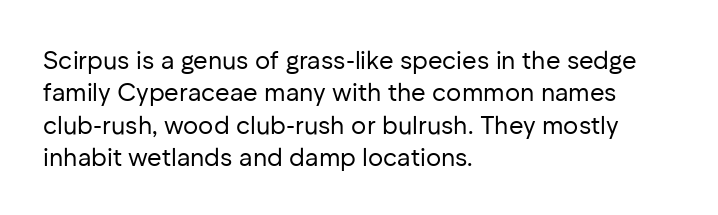
{"italic": "no", "bold": "no", "underline": "no", "align": "left", "line_spacing": "normal", "line_spacing_ratio": 1.3, "letter_spacing": "normal", "letter_spacing_em": 0.0, "glyph_px": 25}
